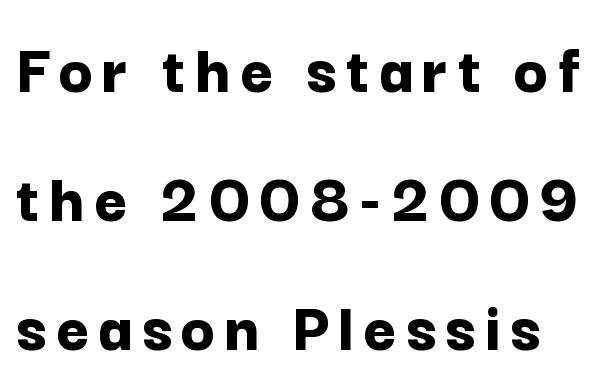
{"serif": "no", "italic": "no", "bold": "yes", "weight": "bold", "width": "normal", "stroke_contrast": "low", "x_height": "medium", "monospaced": "no", "underline": "no", "line_spacing_ratio": 1.82, "glyph_px": 71}
